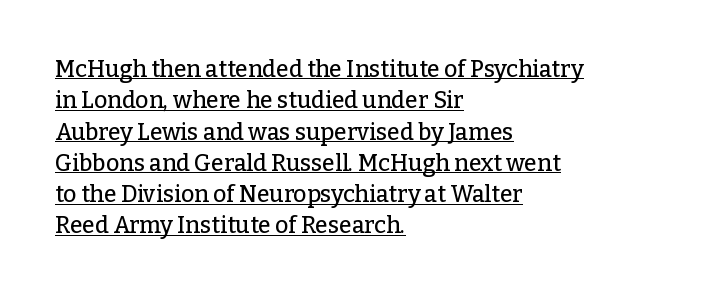
The image shows 23 px text type, upright; set left-aligned, normal line spacing (1.36x), normal letter spacing, underlined.
